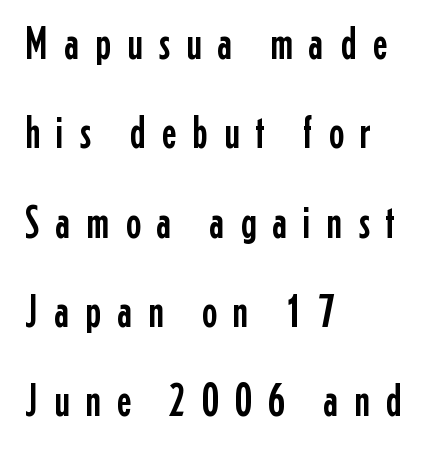
{"serif": "no", "italic": "no", "width": "condensed", "stroke_contrast": "low", "x_height": "medium", "monospaced": "no", "underline": "no", "align": "left", "line_spacing": "loose", "line_spacing_ratio": 1.9, "letter_spacing": "wide", "letter_spacing_em": 0.33, "glyph_px": 47}
